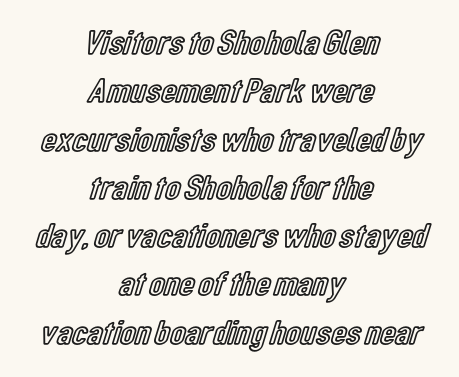
Check the space under the baseline: it is left empty. Caption: standard tracking, unaltered. Does the copy run flush right? No — it is centered line by line. These lines are rendered in a variable-pitch font.
